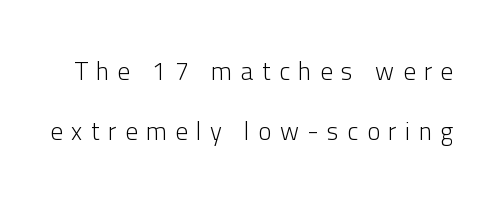
No italicization has been applied; the sample stays upright. The tracking reads as deliberately expanded to a designer's eye. The vertical gap from one line to the next is large. Check the space under the baseline: it is left empty. Heft: none added — not bold.
